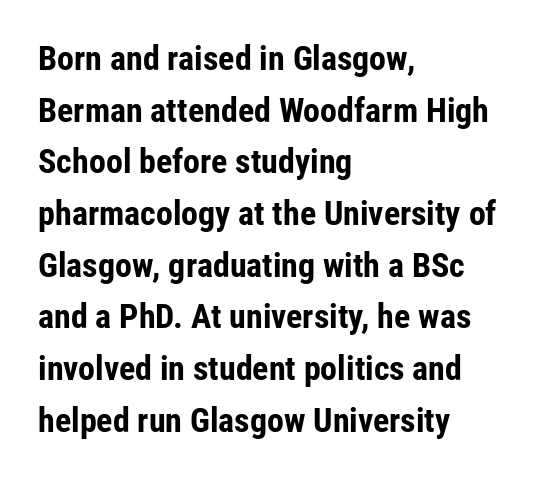
Q: Is the text bold? A: Yes.
Q: Is the text italic (slanted)? A: No, it is upright.
Q: Is the typeface a serif or a sans-serif typeface? A: Sans-serif.
Q: Is the text underlined? A: No.
Q: How is the paragraph aligned? A: Left-aligned.
Q: Is the spacing between letters normal or unusually wide? A: Normal.
Q: Is the spacing between lines tight, normal or loose? A: Normal.
Q: Width (condensed, normal, or wide)? A: Condensed.
Q: Stroke contrast? A: Low.
Q: x-height? A: Medium.
Q: Monospaced? A: No.
